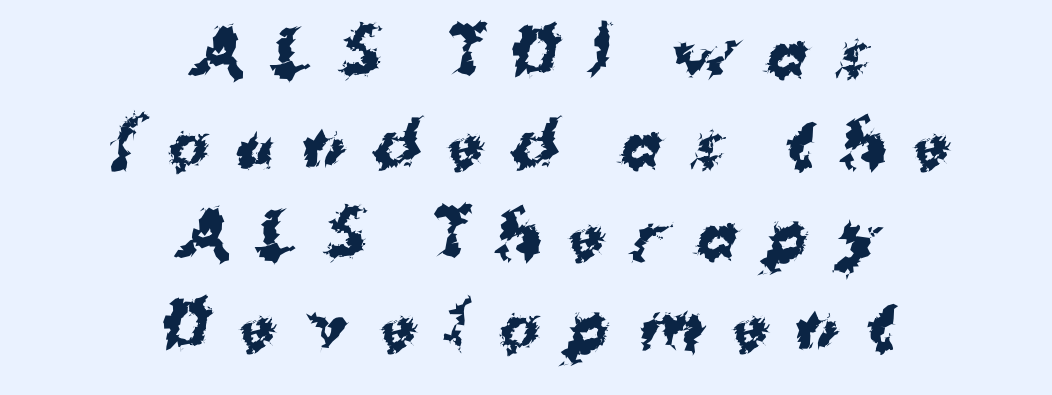
{"serif": "no", "bold": "yes", "weight": "bold", "width": "normal", "stroke_contrast": "medium", "x_height": "medium", "monospaced": "no", "underline": "no", "align": "center", "line_spacing": "normal", "line_spacing_ratio": 1.49, "letter_spacing": "wide", "letter_spacing_em": 0.45, "glyph_px": 61}
